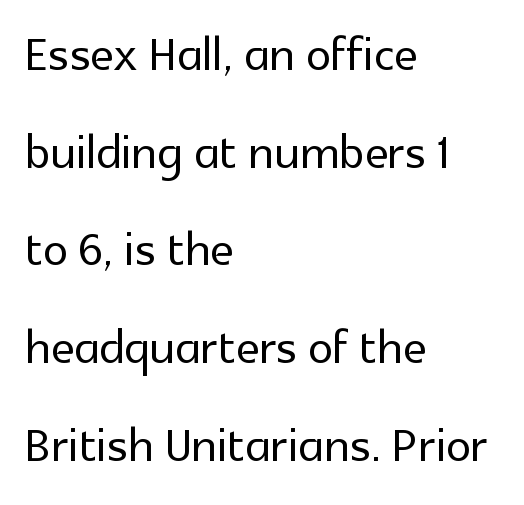
The image shows 63 px sans-serif type, upright; set left-aligned, normal line spacing (1.55x), normal letter spacing, not underlined; a medium x-height.
